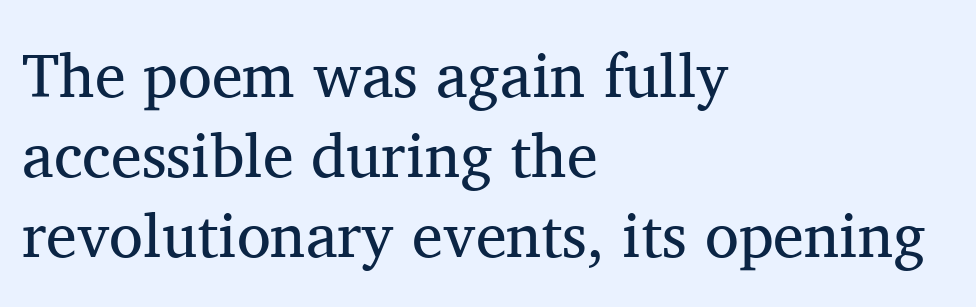
Q: Is the text bold? A: No.
Q: Is the text italic (slanted)? A: No, it is upright.
Q: Is the typeface a serif or a sans-serif typeface? A: Serif.
Q: Is the text underlined? A: No.
Q: How is the paragraph aligned? A: Left-aligned.
Q: Is the spacing between letters normal or unusually wide? A: Normal.
Q: Is the spacing between lines tight, normal or loose? A: Normal.
Q: Width (condensed, normal, or wide)? A: Normal.
Q: Stroke contrast? A: Medium.
Q: x-height? A: Medium.
Q: Monospaced? A: No.
